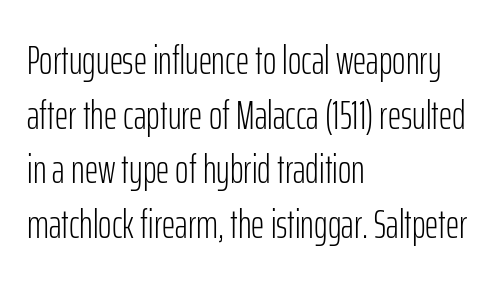
Q: Is the text bold? A: No.
Q: Is the text italic (slanted)? A: No, it is upright.
Q: Is the typeface a serif or a sans-serif typeface? A: Sans-serif.
Q: Is the text underlined? A: No.
Q: How is the paragraph aligned? A: Left-aligned.
Q: Is the spacing between letters normal or unusually wide? A: Normal.
Q: Is the spacing between lines tight, normal or loose? A: Normal.
Q: Width (condensed, normal, or wide)? A: Condensed.
Q: Stroke contrast? A: Low.
Q: x-height? A: Medium.
Q: Monospaced? A: No.
